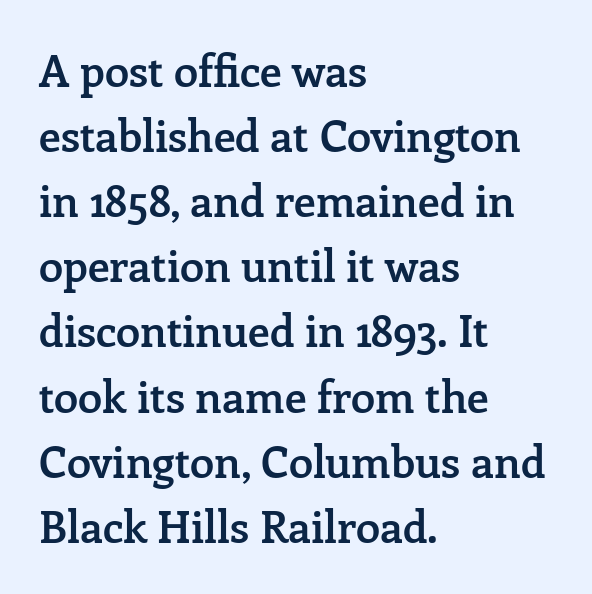
Q: Is the text bold? A: Semi-bold.
Q: Is the text italic (slanted)? A: No, it is upright.
Q: Is the typeface a serif or a sans-serif typeface? A: Serif.
Q: Is the text underlined? A: No.
Q: How is the paragraph aligned? A: Left-aligned.
Q: Is the spacing between letters normal or unusually wide? A: Normal.
Q: Is the spacing between lines tight, normal or loose? A: Normal.
Q: Width (condensed, normal, or wide)? A: Normal.
Q: Stroke contrast? A: Low.
Q: x-height? A: Medium.
Q: Monospaced? A: No.
